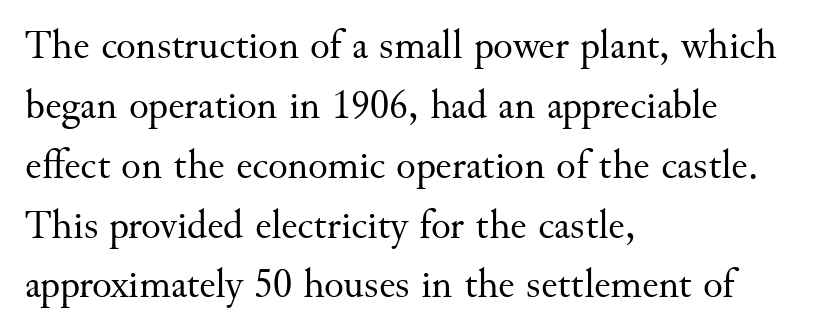
The image shows 41 px regular-weight serif type, upright; set left-aligned, normal line spacing (1.46x), normal letter spacing, not underlined; medium stroke contrast and a small x-height.
